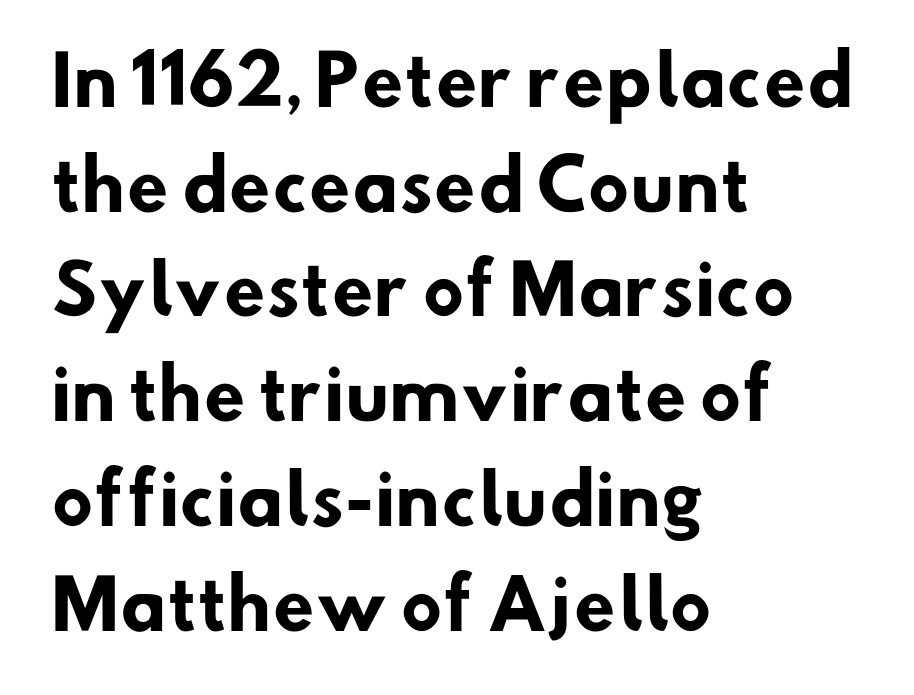
Q: Is the text bold? A: Yes.
Q: Is the typeface a serif or a sans-serif typeface? A: Sans-serif.
Q: Is the text underlined? A: No.
Q: How is the paragraph aligned? A: Left-aligned.
Q: Is the spacing between letters normal or unusually wide? A: Normal.
Q: Is the spacing between lines tight, normal or loose? A: Normal.
Q: Width (condensed, normal, or wide)? A: Normal.
Q: Stroke contrast? A: Low.
Q: x-height? A: Small.
Q: Monospaced? A: No.
